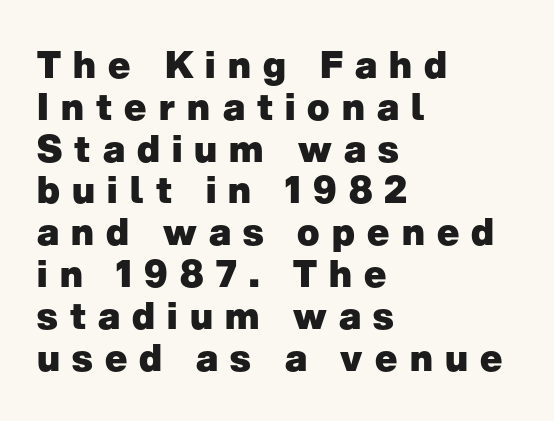
Vertical spacing — tight. The passage shown is typed in a proportional face where columns would drift. Does the type have serifs? No, each stem ends abruptly. The typesetting leans heavy: a genuine bold. If you drew a ruler down the left edge, every line would touch it. The baseline area is clear.
